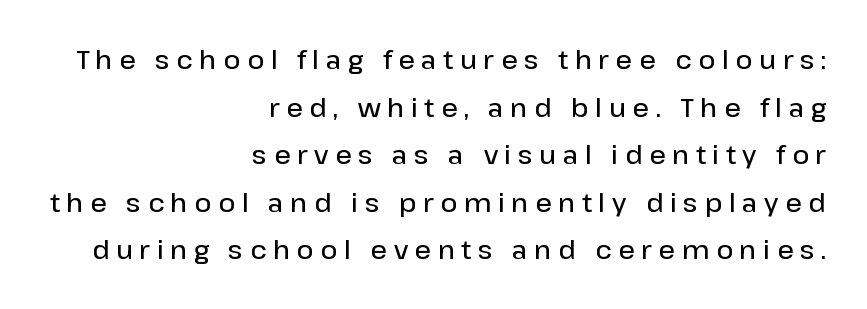
The image shows 26 px text type, upright; set right-aligned, line spacing 1.83x, unusually wide letter spacing (+0.25 em), not underlined.
